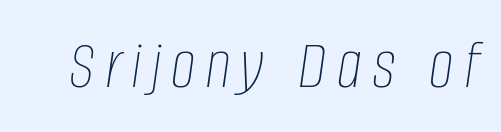
Q: Is the text bold? A: No.
Q: Is the text italic (slanted)? A: Yes, it leans right by about 8 degrees.
Q: Is the text underlined? A: No.
Q: Width (condensed, normal, or wide)? A: Condensed.
Q: Stroke contrast? A: Low.
Q: x-height? A: Large.
Q: Monospaced? A: No.
